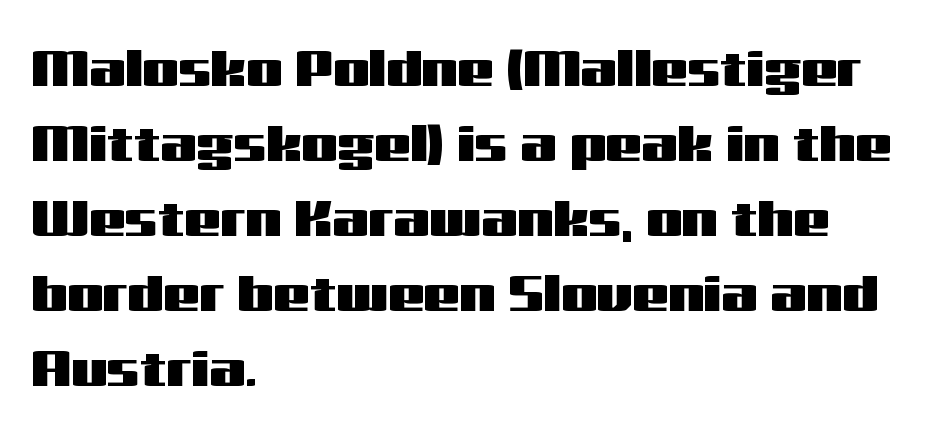
{"serif": "no", "italic": "no", "width": "wide", "stroke_contrast": "medium", "x_height": "medium", "monospaced": "no", "underline": "no", "align": "left", "line_spacing": "normal", "line_spacing_ratio": 1.47, "letter_spacing": "normal", "letter_spacing_em": 0.0, "glyph_px": 51}
